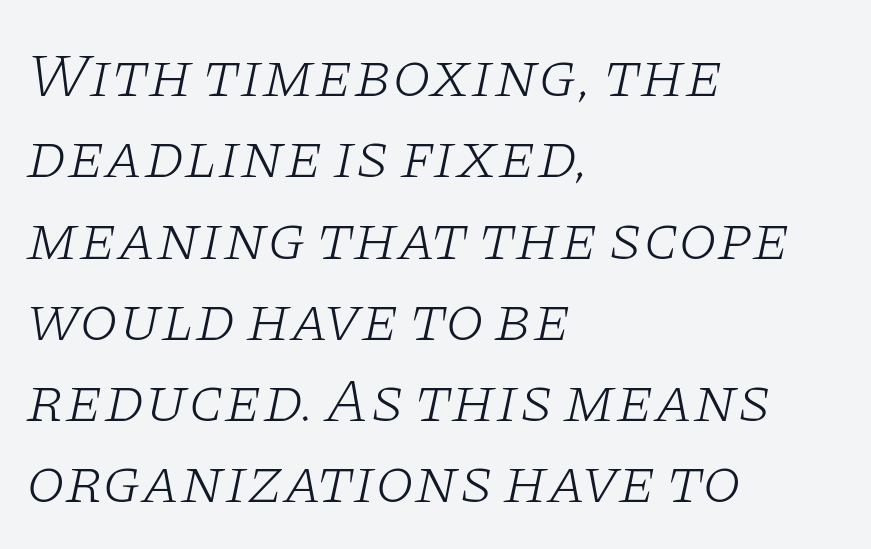
The image shows 63 px light, wide serif type, italic (leaning right); set left-aligned, normal line spacing (1.29x), normal letter spacing, not underlined; low stroke contrast and a large x-height.
